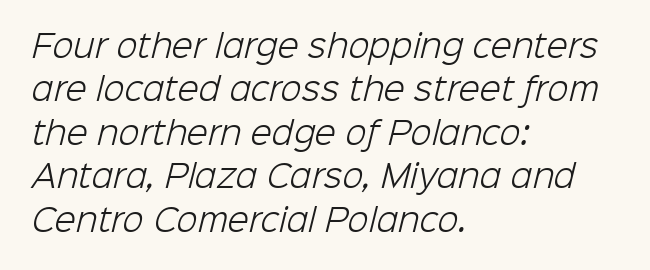
Q: Is the text bold? A: No.
Q: Is the typeface a serif or a sans-serif typeface? A: Sans-serif.
Q: Is the text underlined? A: No.
Q: How is the paragraph aligned? A: Left-aligned.
Q: Is the spacing between letters normal or unusually wide? A: Normal.
Q: Is the spacing between lines tight, normal or loose? A: Normal.
Q: Width (condensed, normal, or wide)? A: Normal.
Q: Stroke contrast? A: Low.
Q: x-height? A: Medium.
Q: Monospaced? A: No.
